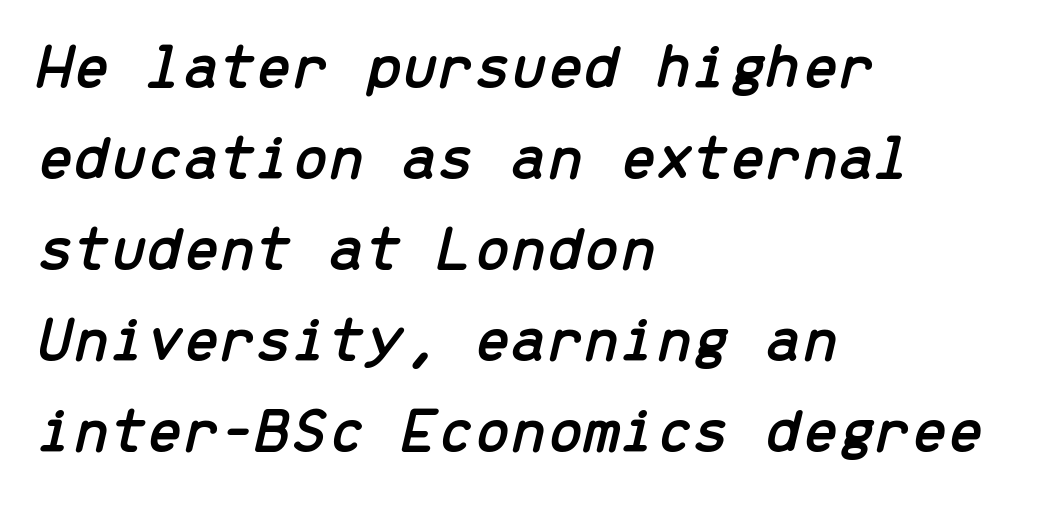
{"italic": "yes", "lean": "right", "slant_degrees": 13, "width": "normal", "stroke_contrast": "low", "x_height": "medium", "monospaced": "yes", "underline": "no", "align": "left", "line_spacing": "normal", "line_spacing_ratio": 1.4, "letter_spacing": "normal", "letter_spacing_em": 0.0, "glyph_px": 65}
